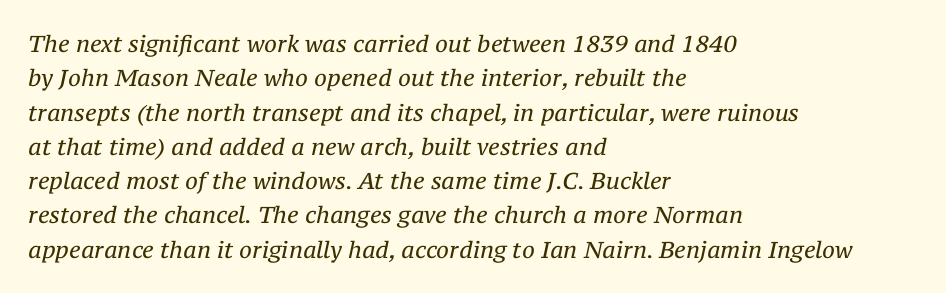
{"italic": "yes", "lean": "right", "slant_degrees": 12, "bold": "no", "underline": "no", "align": "left", "line_spacing": "normal", "line_spacing_ratio": 1.49, "letter_spacing": "normal", "letter_spacing_em": 0.0, "glyph_px": 23}
